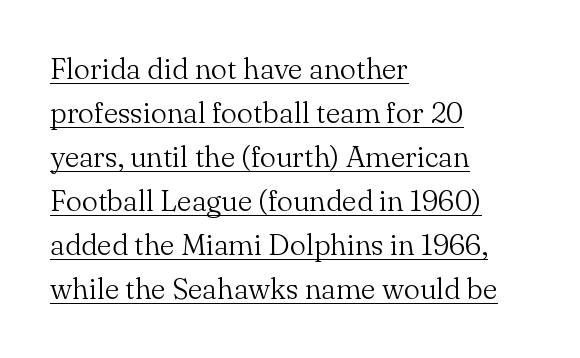
Q: Is the text bold? A: No.
Q: Is the text italic (slanted)? A: No, it is upright.
Q: Is the typeface a serif or a sans-serif typeface? A: Serif.
Q: Is the text underlined? A: Yes.
Q: How is the paragraph aligned? A: Left-aligned.
Q: Is the spacing between letters normal or unusually wide? A: Normal.
Q: Is the spacing between lines tight, normal or loose? A: Normal.
Q: Width (condensed, normal, or wide)? A: Normal.
Q: Stroke contrast? A: Medium.
Q: x-height? A: Small.
Q: Monospaced? A: No.
